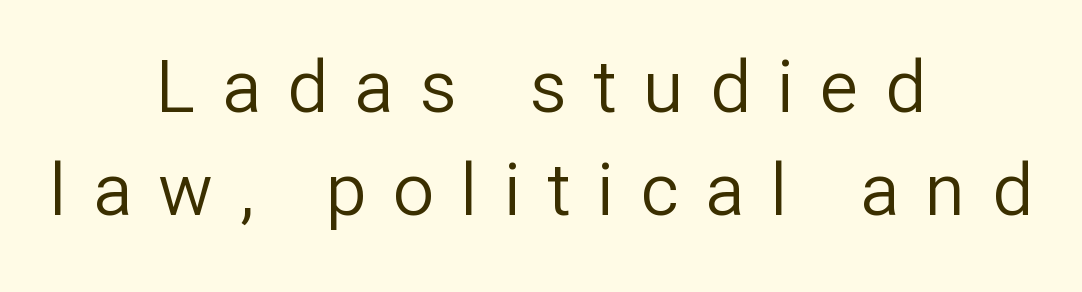
The image shows 73 px regular-weight sans-serif type, upright; set centered, normal line spacing (1.41x), unusually wide letter spacing (+0.36 em), not underlined; low stroke contrast and a medium x-height.
